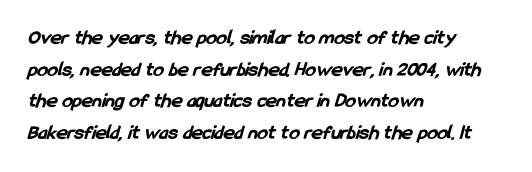
The image shows 21 px bold type; set left-aligned, normal line spacing (1.51x), normal letter spacing, not underlined.
